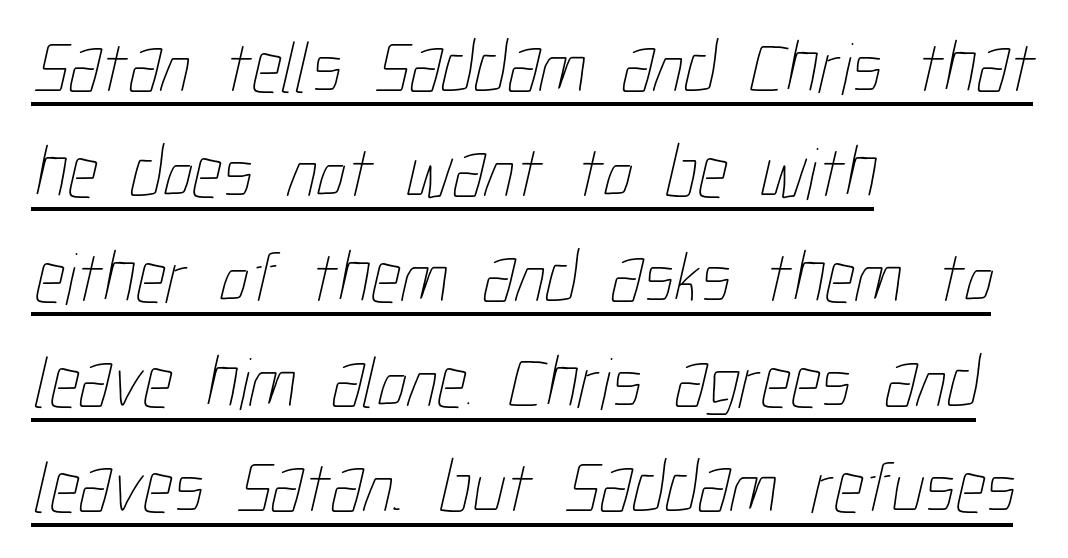
Q: Is the text bold? A: No.
Q: Is the text underlined? A: Yes.
Q: How is the paragraph aligned? A: Left-aligned.
Q: Is the spacing between letters normal or unusually wide? A: Normal.
Q: Is the spacing between lines tight, normal or loose? A: Normal.
Q: Width (condensed, normal, or wide)? A: Condensed.
Q: Stroke contrast? A: Low.
Q: x-height? A: Medium.
Q: Monospaced? A: No.
